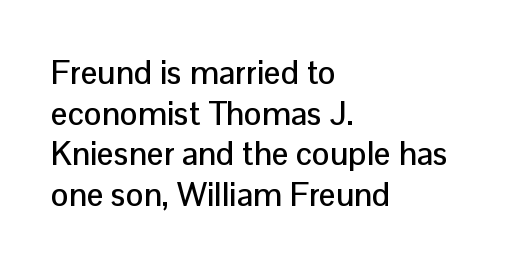
{"serif": "no", "italic": "no", "width": "normal", "stroke_contrast": "low", "x_height": "medium", "monospaced": "no", "underline": "no", "align": "left", "line_spacing_ratio": 1.23, "letter_spacing": "normal", "letter_spacing_em": 0.0, "glyph_px": 33}
